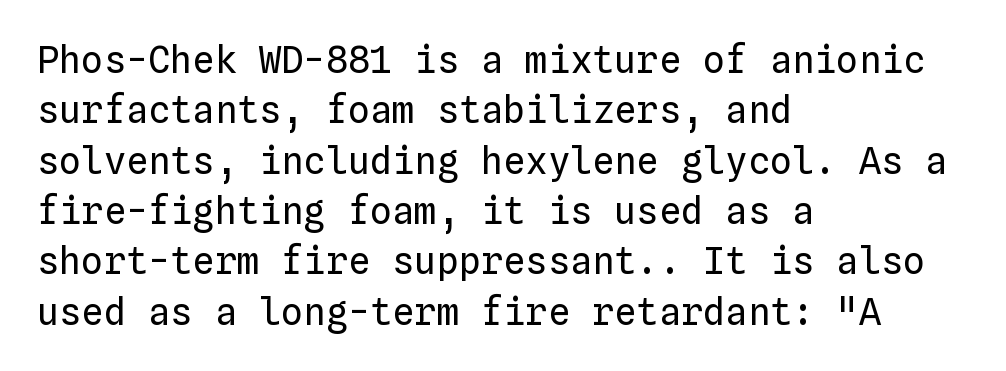
Q: Is the text bold? A: No.
Q: Is the text italic (slanted)? A: No, it is upright.
Q: Is the text underlined? A: No.
Q: How is the paragraph aligned? A: Left-aligned.
Q: Is the spacing between letters normal or unusually wide? A: Normal.
Q: Is the spacing between lines tight, normal or loose? A: Normal.
Q: Width (condensed, normal, or wide)? A: Normal.
Q: Stroke contrast? A: Low.
Q: x-height? A: Medium.
Q: Monospaced? A: Yes.
